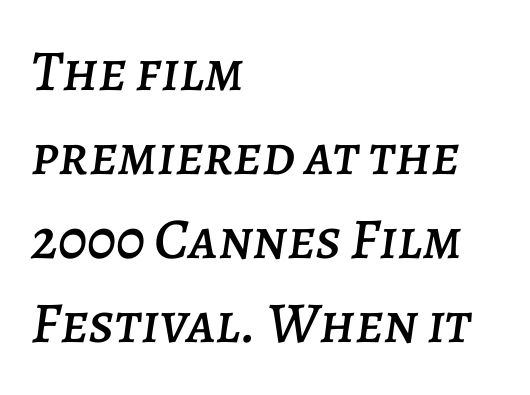
The rows are spaced the way most documents space them. Rendered with sloped, italic letterforms. Alignment: flush left. Look at the tracking — it's just the regular setting, nothing added.
